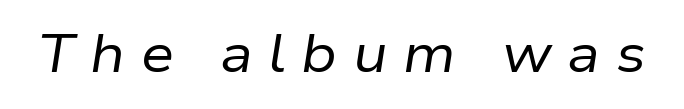
The image shows 53 px regular-weight type, italic (leaning right); set unusually wide letter spacing (+0.29 em), not underlined; low stroke contrast and a medium x-height.
